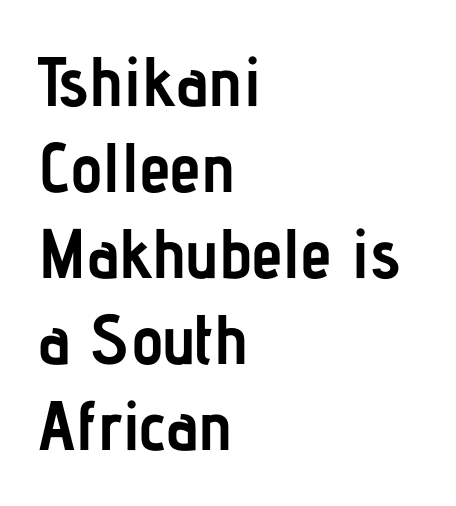
The image shows 70 px semibold, condensed sans-serif type, upright; set left-aligned, line spacing 1.23x, normal letter spacing, not underlined; low stroke contrast and a medium x-height.
